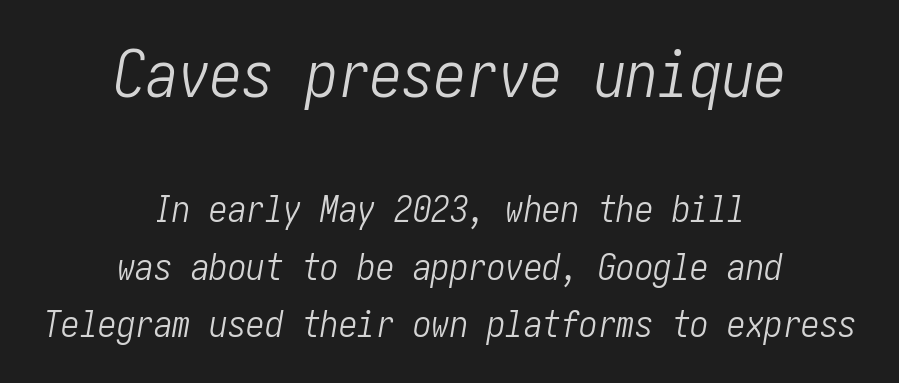
Q: Is the text bold? A: No.
Q: Is the text italic (slanted)? A: Yes, it leans right by about 10 degrees.
Q: Is the text underlined? A: No.
Q: How is the paragraph aligned? A: Centered.
Q: Is the spacing between letters normal or unusually wide? A: Normal.
Q: Is the spacing between lines tight, normal or loose? A: Normal.
Q: Which block of text is set in a larger size, the first (top) or the second (bottom)? A: The first (top) one.
Q: Width (condensed, normal, or wide)? A: Condensed.
Q: Stroke contrast? A: Low.
Q: x-height? A: Medium.
